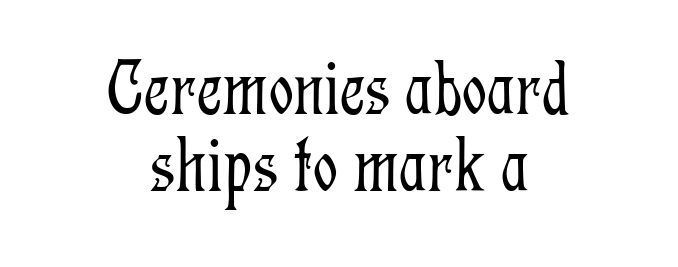
{"serif": "yes", "italic": "no", "bold": "no", "weight": "light", "width": "condensed", "stroke_contrast": "low", "x_height": "medium", "monospaced": "no", "underline": "no", "align": "center", "line_spacing": "tight", "line_spacing_ratio": 0.99, "letter_spacing": "normal", "letter_spacing_em": 0.0, "glyph_px": 78}
